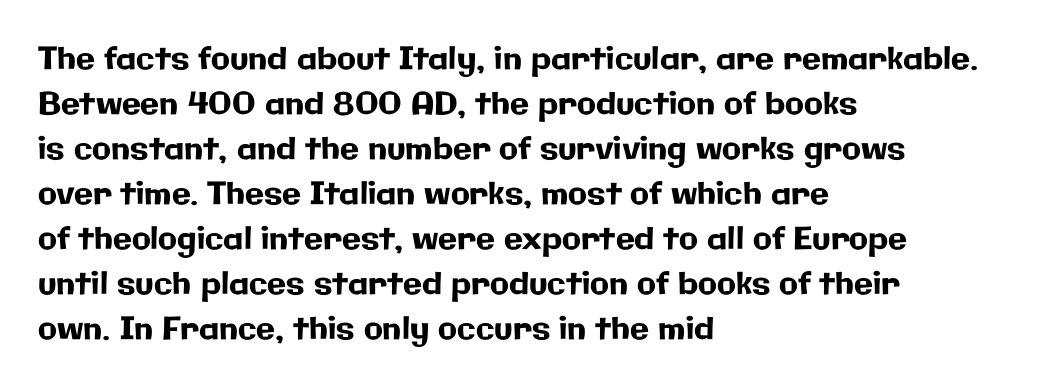
Q: Is the text italic (slanted)? A: No, it is upright.
Q: Is the typeface a serif or a sans-serif typeface? A: Sans-serif.
Q: Is the text underlined? A: No.
Q: How is the paragraph aligned? A: Left-aligned.
Q: Is the spacing between letters normal or unusually wide? A: Normal.
Q: Is the spacing between lines tight, normal or loose? A: Normal.
Q: Width (condensed, normal, or wide)? A: Normal.
Q: Stroke contrast? A: Low.
Q: x-height? A: Medium.
Q: Monospaced? A: No.
